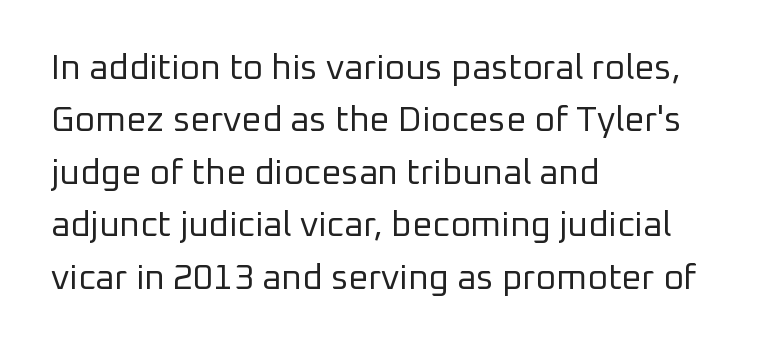
The image shows 35 px regular-weight sans-serif type, upright; set left-aligned, normal line spacing (1.5x), normal letter spacing, not underlined; low stroke contrast and a medium x-height.
